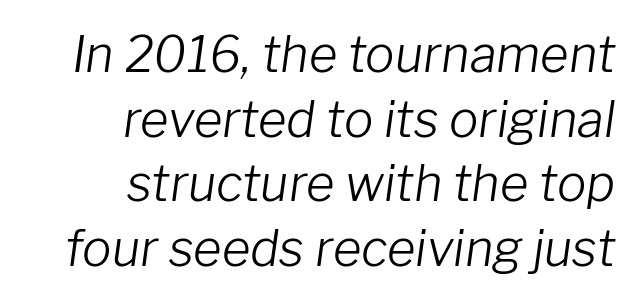
The image shows 49 px light type, italic (leaning right); set right-aligned, normal line spacing (1.32x), normal letter spacing, not underlined; low stroke contrast and a medium x-height.
